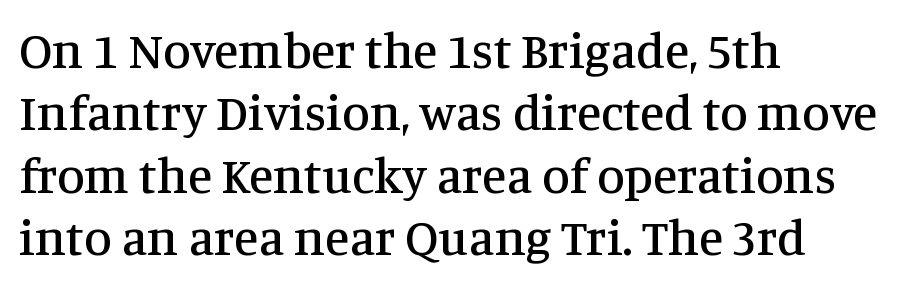
The image shows 50 px serif type, upright; set left-aligned, normal line spacing (1.25x), normal letter spacing, not underlined; medium stroke contrast and a large x-height.
